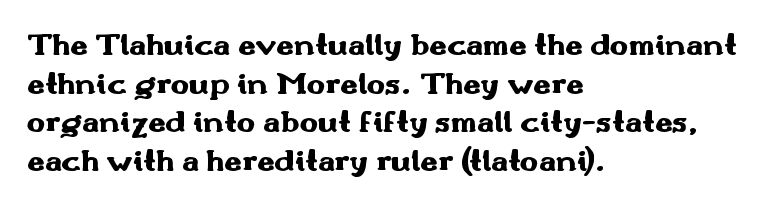
The image shows 31 px heavy, wide sans-serif type, upright; set left-aligned, normal line spacing (1.25x), normal letter spacing, not underlined; medium stroke contrast and a small x-height.
